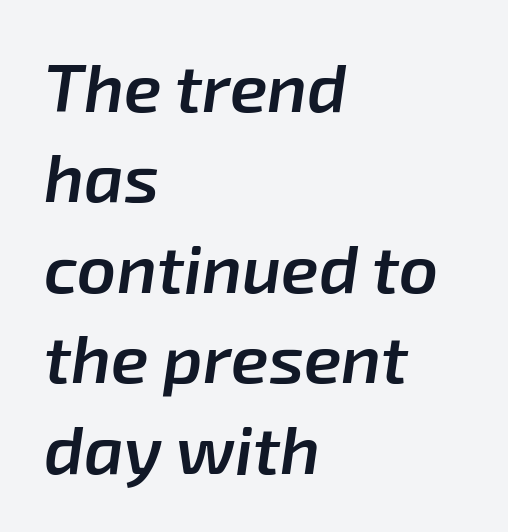
Is the letter spacing exaggerated? No — it looks like the ordinary default. Slanted lettering throughout. Reading down the column, the eye jumps a familiar distance to each next line. Semibold letterforms, between regular and bold. Varying glyph widths throughout — classic text-font behaviour. Left-aligned paragraph, ragged on the right.
